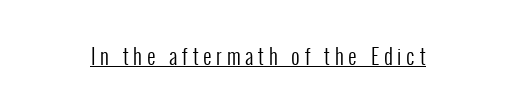
{"italic": "no", "bold": "no", "underline": "yes", "letter_spacing": "wide", "letter_spacing_em": 0.23, "glyph_px": 21}
